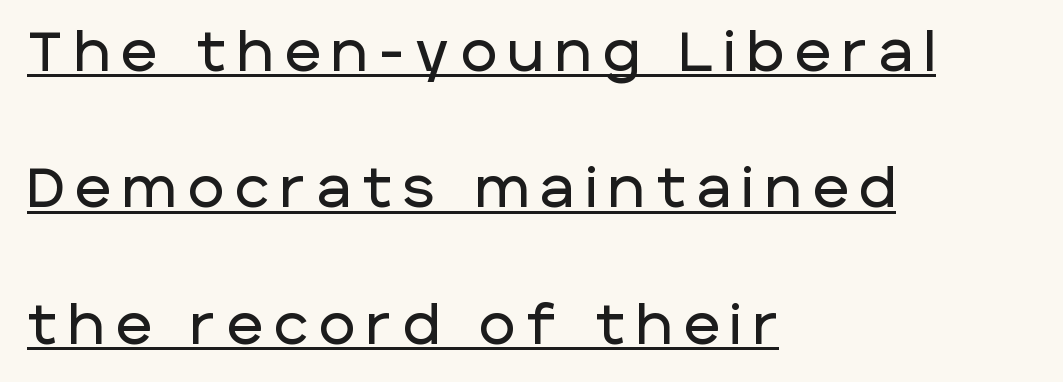
The type sits square on the baseline with zero lean. Layout note: lines flush left. Rows of type keep a wide berth in the vertical direction. Someone cranked the tracking dial way up on this one.
